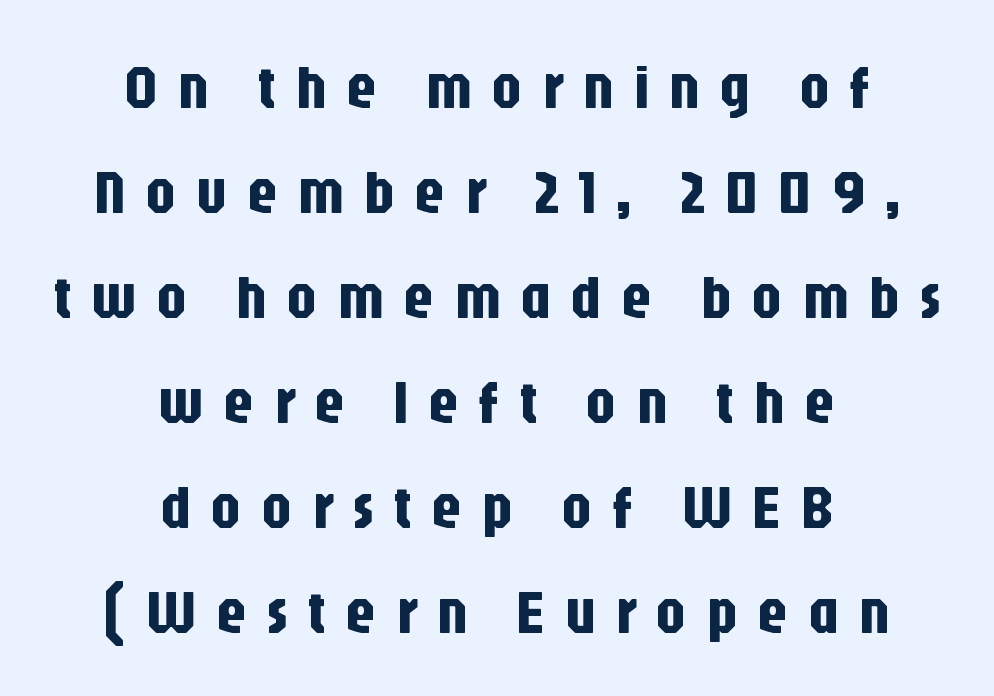
How are the letters spaced? Widely, with obvious added tracking. Classification — sans serif. Spacing verdict: proportional, widths tailored to each character. A clean baseline with only descenders dipping below it.
